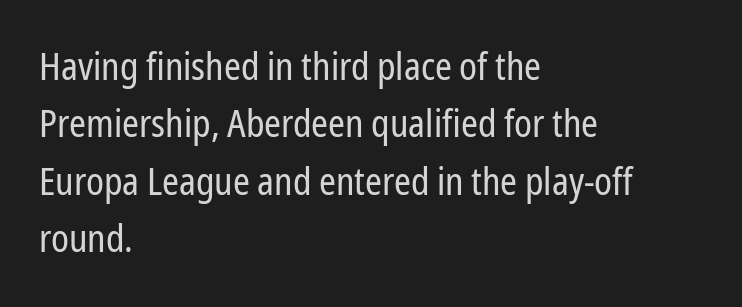
{"serif": "no", "italic": "no", "bold": "no", "weight": "regular", "width": "condensed", "stroke_contrast": "low", "x_height": "medium", "monospaced": "no", "underline": "no", "align": "left", "line_spacing": "normal", "line_spacing_ratio": 1.51, "letter_spacing": "normal", "letter_spacing_em": 0.0, "glyph_px": 38}
